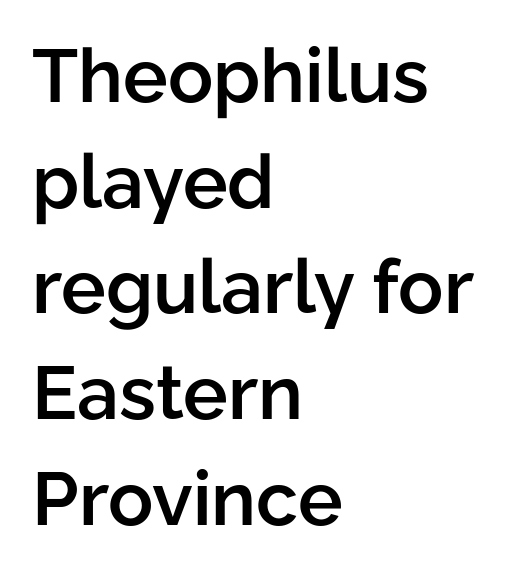
The image shows 75 px semibold sans-serif type, upright; set left-aligned, normal line spacing (1.41x), normal letter spacing, not underlined; low stroke contrast and a medium x-height.
